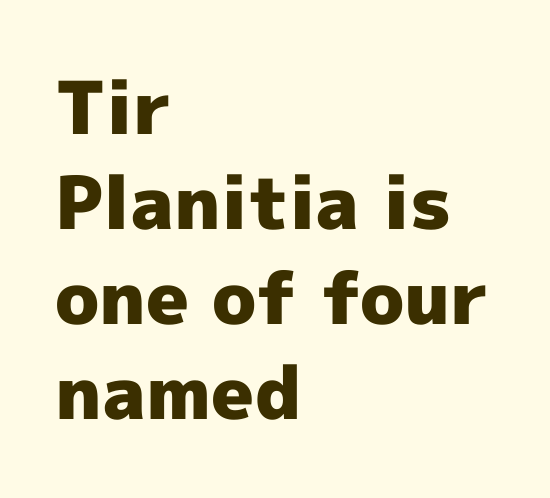
Spacing between characters is what you'd get straight out of the box. Has an underline been added? It has not. A roman cut, with each character standing at attention. The letters advance in unequal steps, a hallmark of proportional type.
